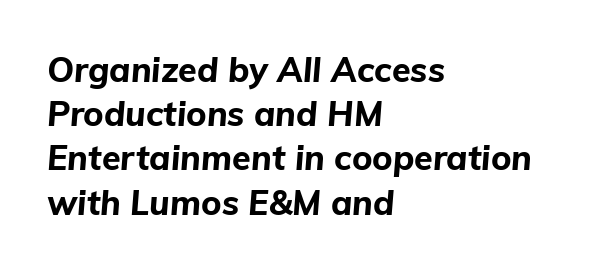
The image shows 34 px bold type, italic (leaning right); set left-aligned, normal line spacing (1.3x), normal letter spacing, not underlined; low stroke contrast and a medium x-height.
